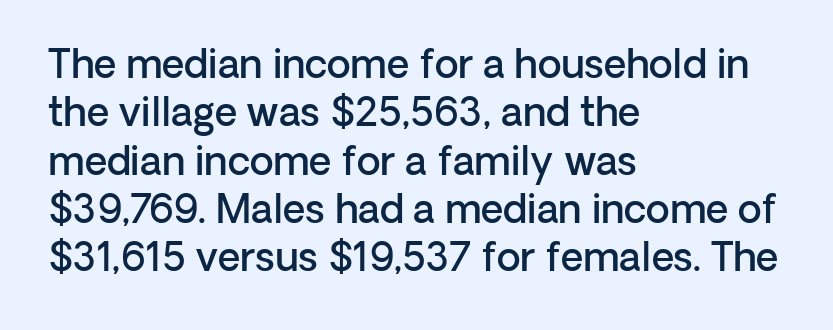
Q: Is the text bold? A: Semi-bold.
Q: Is the text italic (slanted)? A: No, it is upright.
Q: Is the typeface a serif or a sans-serif typeface? A: Sans-serif.
Q: Is the text underlined? A: No.
Q: How is the paragraph aligned? A: Left-aligned.
Q: Is the spacing between letters normal or unusually wide? A: Normal.
Q: Width (condensed, normal, or wide)? A: Normal.
Q: Stroke contrast? A: Low.
Q: x-height? A: Medium.
Q: Monospaced? A: No.
